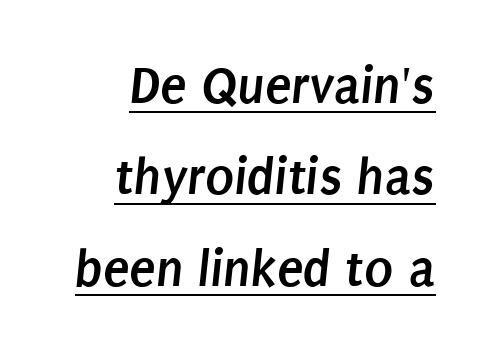
{"serif": "no", "bold": "yes", "weight": "semibold", "width": "condensed", "stroke_contrast": "low", "x_height": "large", "monospaced": "no", "underline": "yes", "align": "right", "line_spacing": "normal", "line_spacing_ratio": 1.69, "letter_spacing": "normal", "letter_spacing_em": 0.0, "glyph_px": 54}
